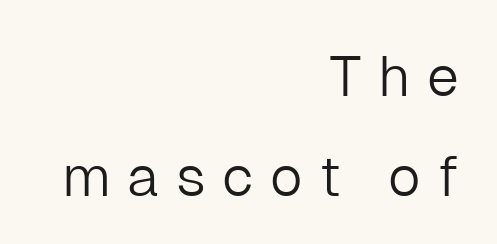
Q: Is the text bold? A: No.
Q: Is the text italic (slanted)? A: No, it is upright.
Q: Is the typeface a serif or a sans-serif typeface? A: Sans-serif.
Q: Is the text underlined? A: No.
Q: How is the paragraph aligned? A: Right-aligned.
Q: Is the spacing between letters normal or unusually wide? A: Unusually wide.
Q: Width (condensed, normal, or wide)? A: Normal.
Q: Stroke contrast? A: Low.
Q: x-height? A: Medium.
Q: Monospaced? A: No.
